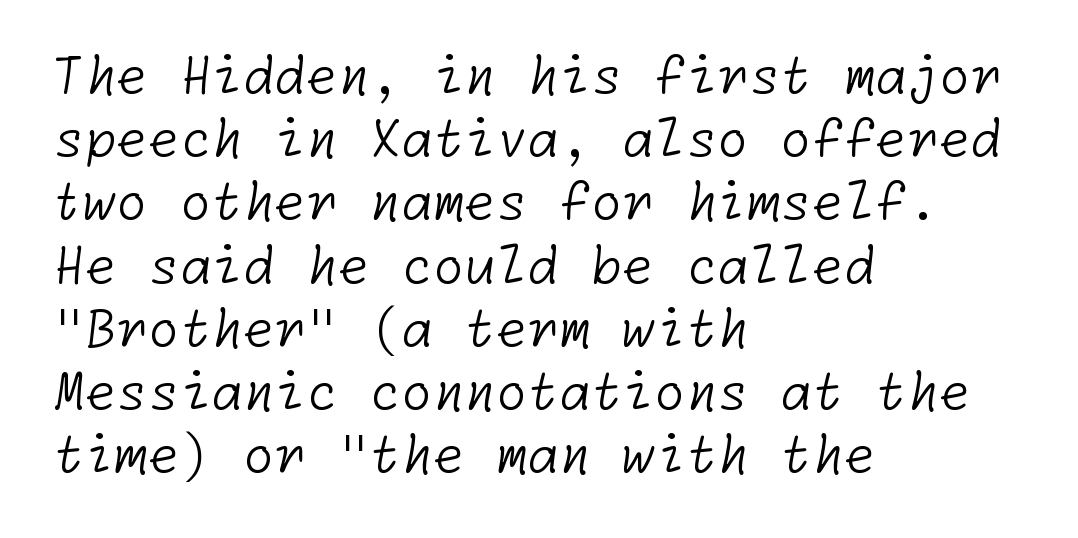
Line starts are locked; line ends wander. The area under the type is left untouched. The typesetting does not lean heavy: it is not bold. Inter-character spacing is left at the font's built-in metrics.
